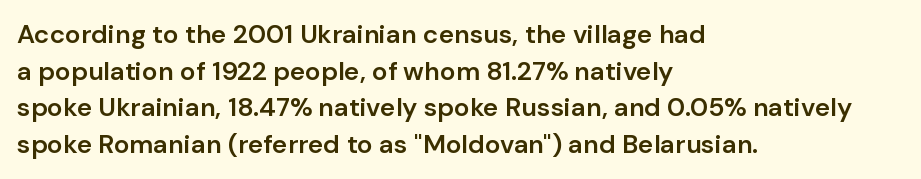
{"italic": "no", "bold": "semi", "underline": "no", "align": "left", "line_spacing": "normal", "line_spacing_ratio": 1.41, "letter_spacing": "normal", "letter_spacing_em": 0.0, "glyph_px": 26}
